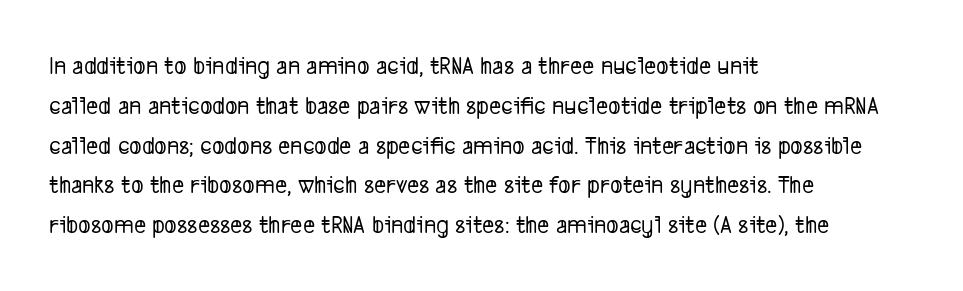
{"underline": "no", "align": "left", "line_spacing": "normal", "line_spacing_ratio": 1.53, "letter_spacing": "normal", "letter_spacing_em": 0.0, "glyph_px": 26}
